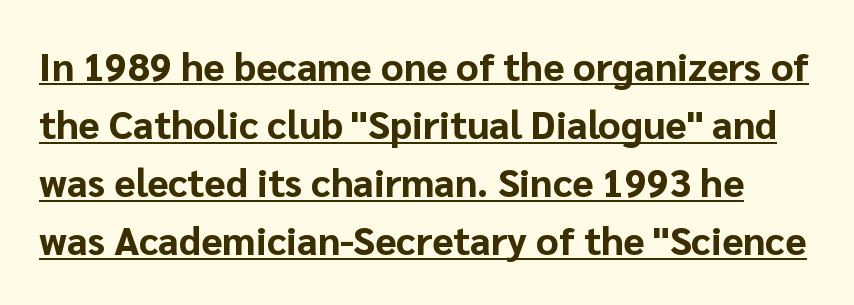
The image shows 39 px bold sans-serif type, upright; set normal line spacing (1.49x), normal letter spacing, underlined; low stroke contrast and a medium x-height.
